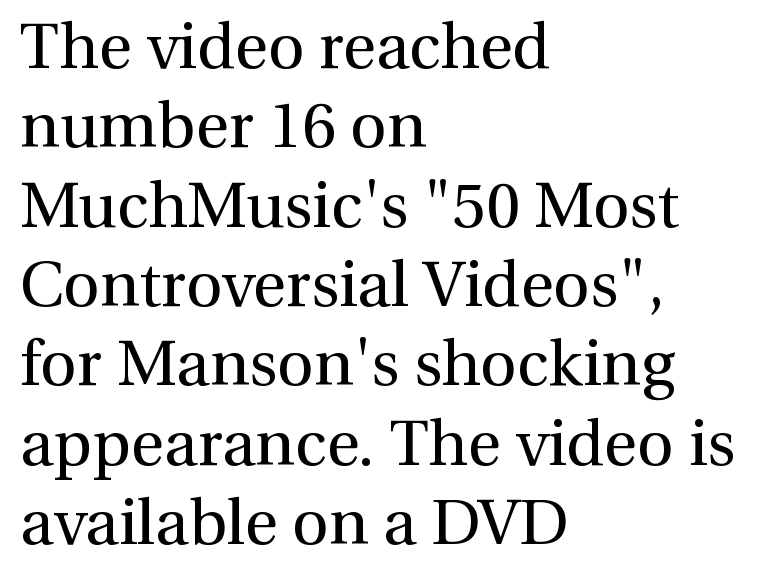
Q: Is the text bold? A: No.
Q: Is the text italic (slanted)? A: No, it is upright.
Q: Is the typeface a serif or a sans-serif typeface? A: Serif.
Q: Is the text underlined? A: No.
Q: How is the paragraph aligned? A: Left-aligned.
Q: Is the spacing between letters normal or unusually wide? A: Normal.
Q: Width (condensed, normal, or wide)? A: Normal.
Q: Stroke contrast? A: Medium.
Q: x-height? A: Medium.
Q: Monospaced? A: No.
